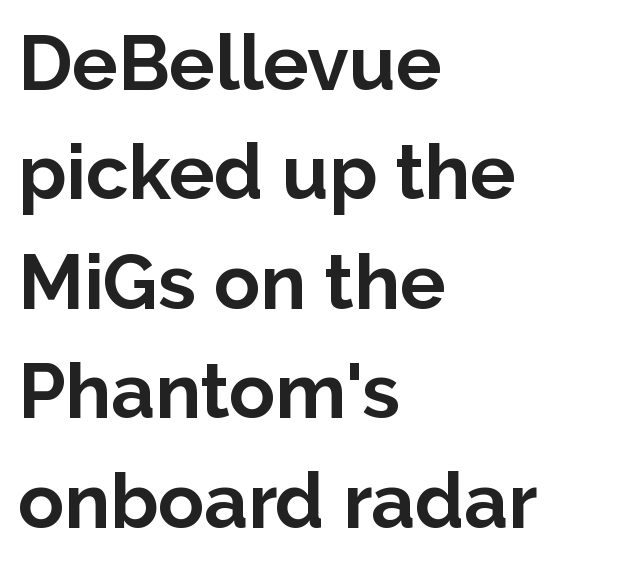
The image shows 76 px bold sans-serif type, upright; set left-aligned, normal line spacing (1.44x), normal letter spacing, not underlined; low stroke contrast and a medium x-height.
